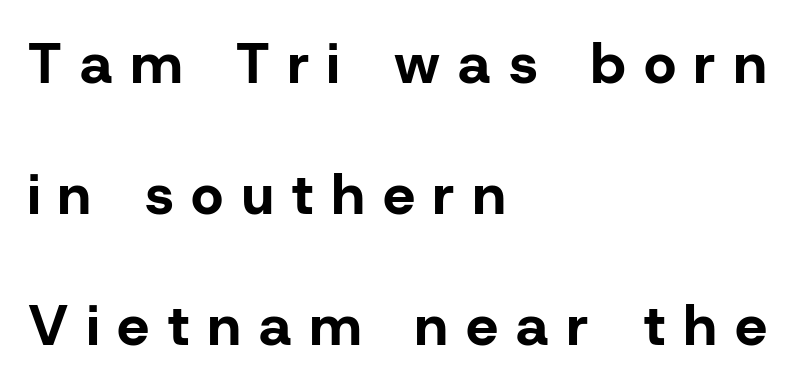
Observe the wide spacing: letters keep a clear distance from each other. Compared with an ordinary text face, these strokes are far heavier — a full bold. In terms of letterform style, serifs are entirely absent. Horizontal bands of white between lines are thick stripes. Horizontal alignment here is leftward, the default for most running prose.
